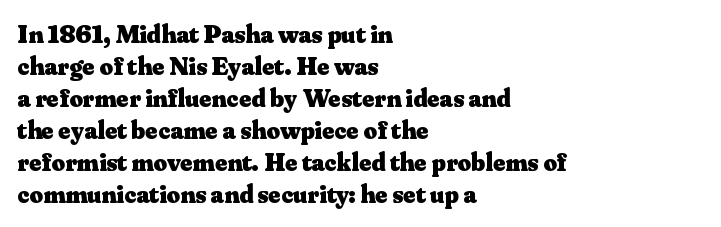
Alignment: flush left. A clean baseline with only descenders dipping below it. Vertical strokes here are truly vertical. Every letter is thick-stroked: bold, no question. A typesetter would call this zero additional tracking.
